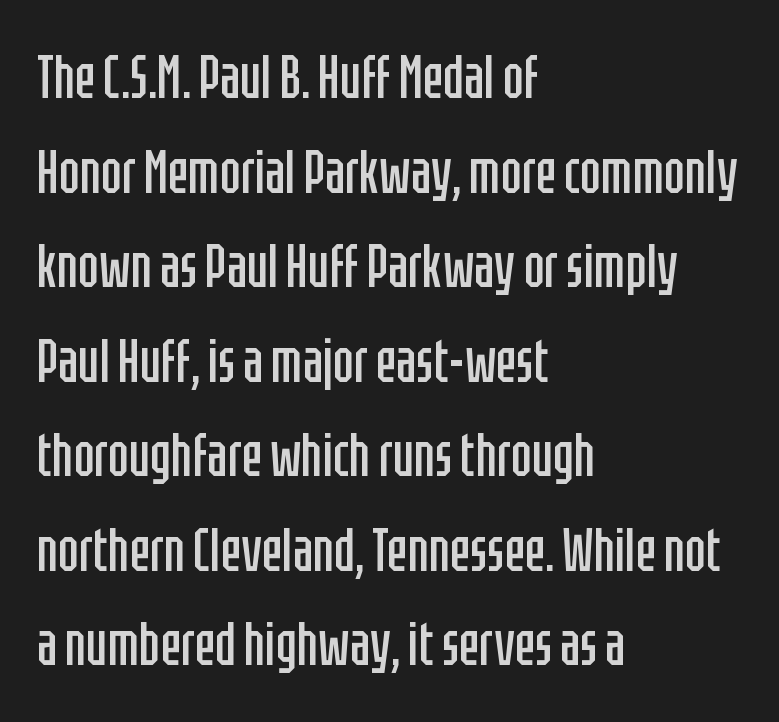
Q: Is the text bold? A: No.
Q: Is the text italic (slanted)? A: No, it is upright.
Q: Is the typeface a serif or a sans-serif typeface? A: Sans-serif.
Q: Is the text underlined? A: No.
Q: How is the paragraph aligned? A: Left-aligned.
Q: Is the spacing between letters normal or unusually wide? A: Normal.
Q: Is the spacing between lines tight, normal or loose? A: Normal.
Q: Width (condensed, normal, or wide)? A: Condensed.
Q: Stroke contrast? A: Low.
Q: x-height? A: Large.
Q: Monospaced? A: No.
